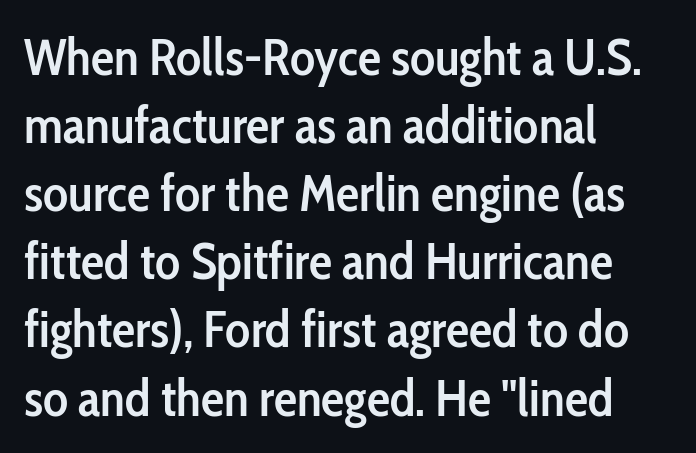
The zone under the glyphs is completely vacant. Line starts are locked; line ends wander. Vertical strokes here are truly vertical. Font category for this specimen: sans-serif.
